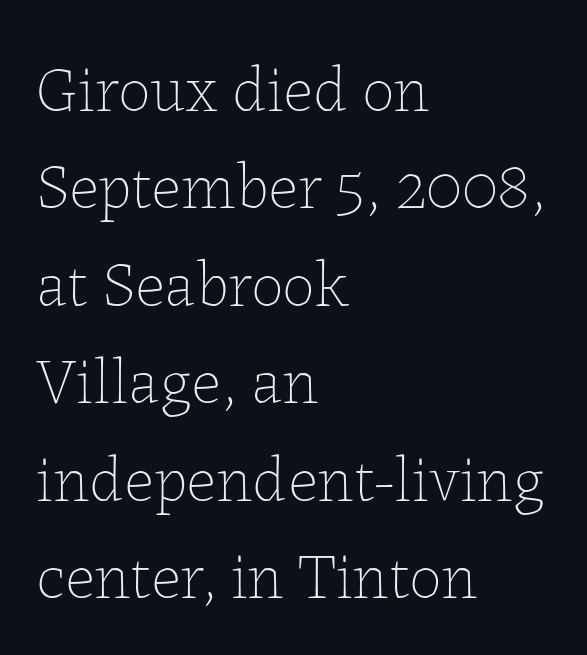
One-word summary of the alignment: left. Ordinary non-slanted type is in use. How are the letters spaced? Ordinarily, with no added tracking. Stroke thickness stays within the range of a standard reading face or lighter. Here the designer chose a conventional face with non-uniform glyph widths. Honestly, the row spacing looks completely unremarkable.
